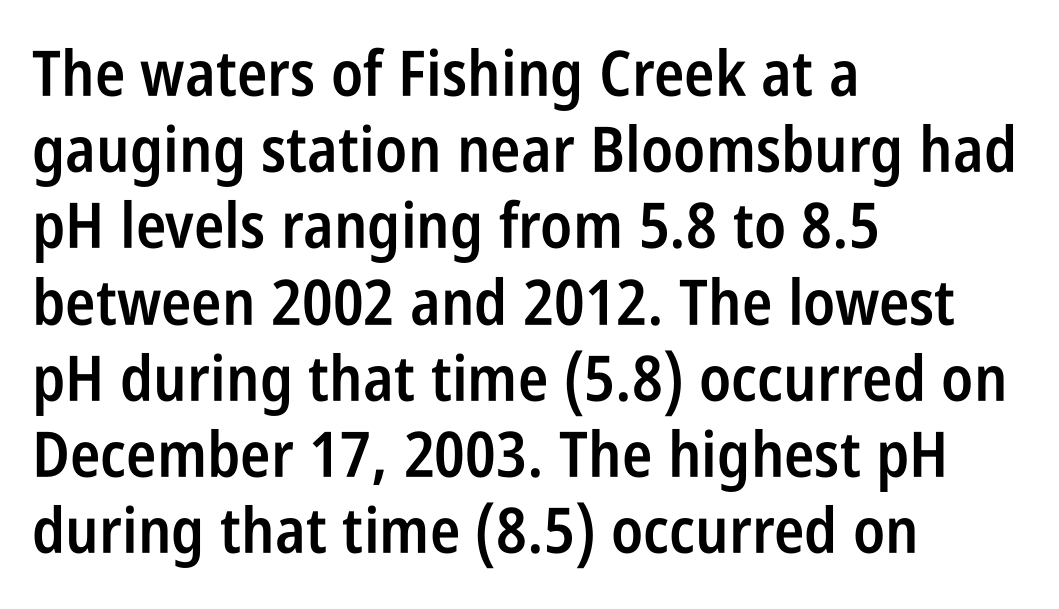
The image shows 63 px semibold, condensed sans-serif type, upright; set left-aligned, line spacing 1.21x, normal letter spacing, not underlined; low stroke contrast and a large x-height.
